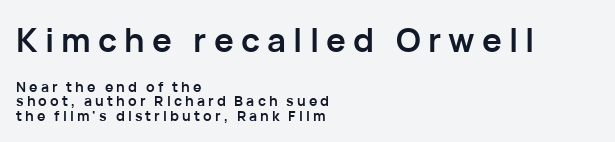
The image shows 33 px semibold sans-serif type, upright; set left-aligned, tight line spacing (1.04x), unusually wide letter spacing (+0.22 em), not underlined; the first (top) block is 2.36x larger; low stroke contrast and a medium x-height.
